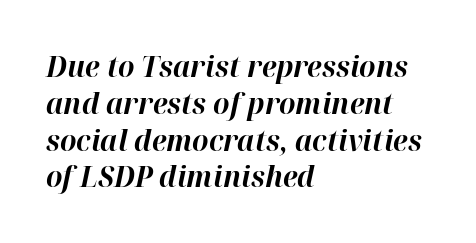
The image shows 29 px bold type, italic (leaning right); set left-aligned, normal line spacing (1.27x), normal letter spacing, not underlined; high stroke contrast and a medium x-height.
